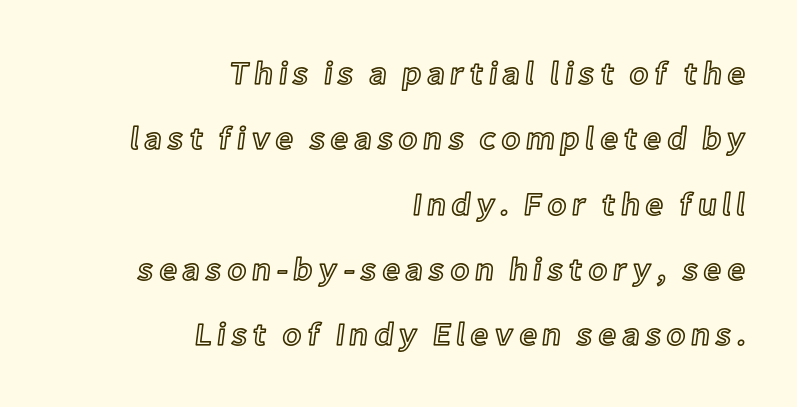
The image shows 32 px text type; set right-aligned, loose line spacing (2.04x), not underlined; a medium x-height.
